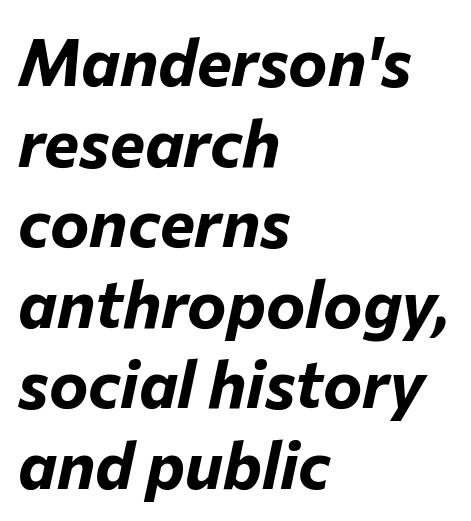
The image shows 66 px bold type, italic (leaning right); set left-aligned, line spacing 1.22x, normal letter spacing, not underlined; low stroke contrast and a medium x-height.
